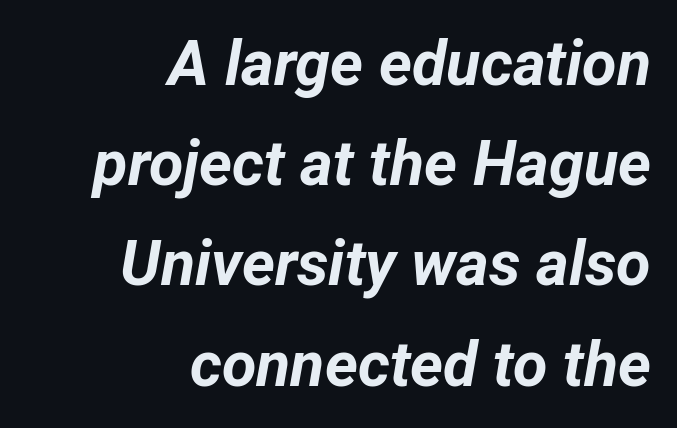
One glance says typical: line gaps are just what's usual. The line texture is even and compact thanks to regular tracking. The strokes are fattened all the way to bold. This sample is right-justified, so line beginnings fall wherever the words allow. The string is rendered with underlining switched off. Do the characters align in a grid? No, the font is proportional.
